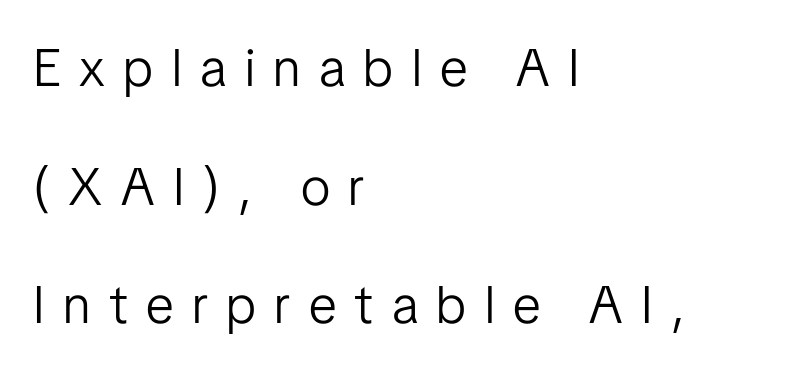
Q: Is the text bold? A: No.
Q: Is the text italic (slanted)? A: No, it is upright.
Q: Is the typeface a serif or a sans-serif typeface? A: Sans-serif.
Q: Is the text underlined? A: No.
Q: How is the paragraph aligned? A: Left-aligned.
Q: Is the spacing between letters normal or unusually wide? A: Unusually wide.
Q: Is the spacing between lines tight, normal or loose? A: Loose.
Q: Width (condensed, normal, or wide)? A: Condensed.
Q: Stroke contrast? A: Low.
Q: x-height? A: Medium.
Q: Monospaced? A: No.
